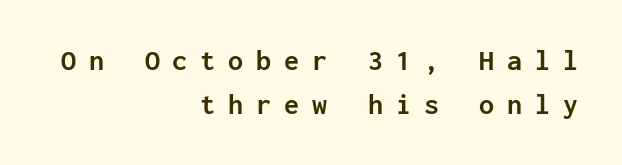
{"serif": "no", "italic": "no", "bold": "yes", "weight": "semibold", "width": "normal", "stroke_contrast": "low", "x_height": "medium", "monospaced": "yes", "underline": "no", "align": "right", "line_spacing": "normal", "line_spacing_ratio": 1.47, "letter_spacing": "wide", "letter_spacing_em": 0.43, "glyph_px": 30}
